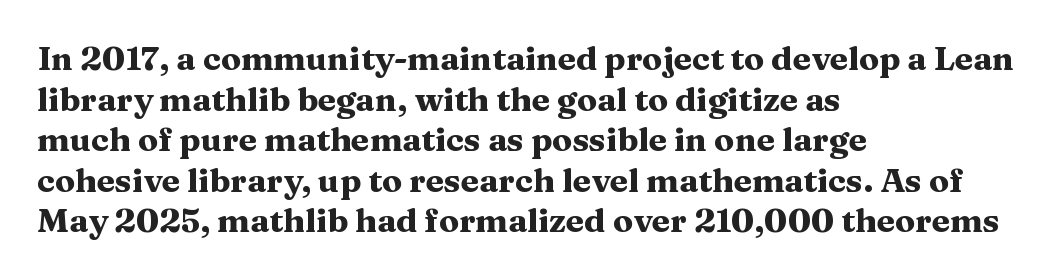
The image shows 33 px heavy, wide serif type, upright; set left-aligned, line spacing 1.23x, normal letter spacing, not underlined; medium stroke contrast and a medium x-height.
